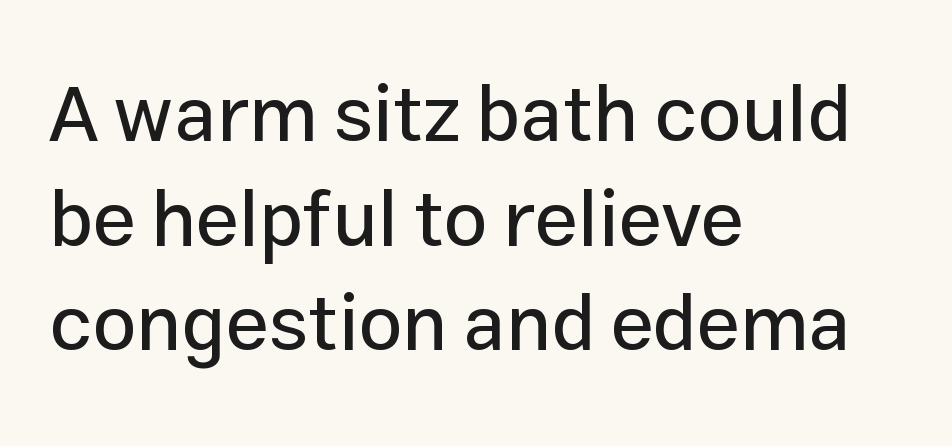
The image shows 78 px sans-serif type, upright; set left-aligned, normal line spacing (1.34x), normal letter spacing, not underlined; low stroke contrast and a medium x-height.
